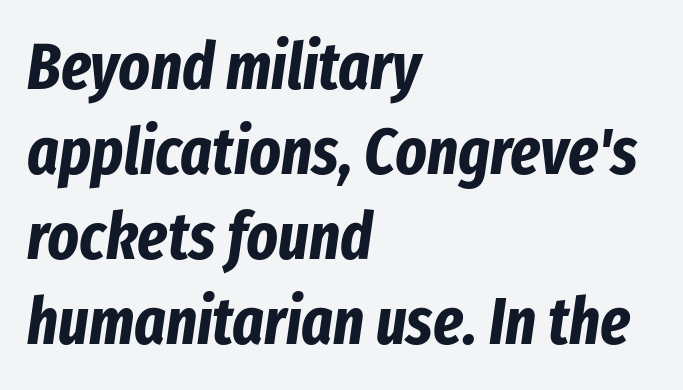
The image shows 66 px bold, condensed type, italic (leaning right); set left-aligned, normal line spacing (1.29x), normal letter spacing, not underlined; low stroke contrast and a medium x-height.
